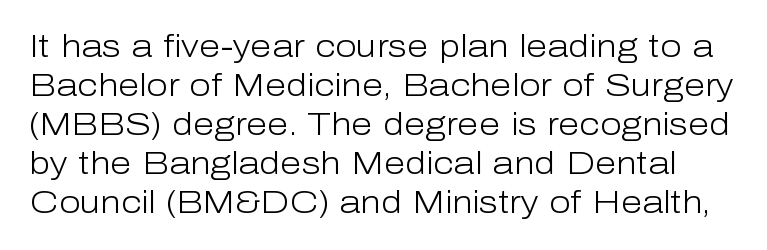
The image shows 31 px light sans-serif type, upright; set normal line spacing (1.26x), normal letter spacing, not underlined; low stroke contrast and a medium x-height.
